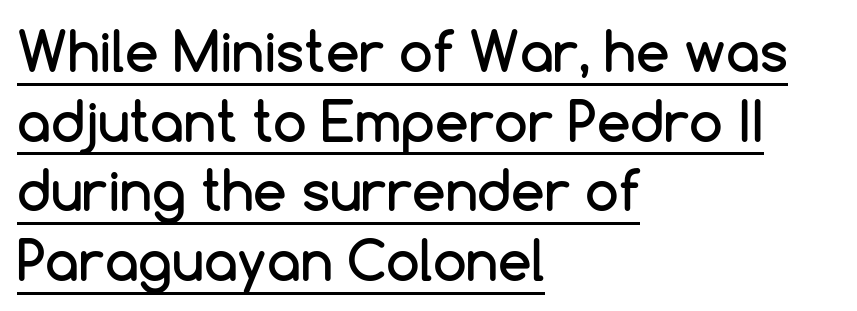
Q: Is the text italic (slanted)? A: No, it is upright.
Q: Is the typeface a serif or a sans-serif typeface? A: Sans-serif.
Q: Is the text underlined? A: Yes.
Q: How is the paragraph aligned? A: Left-aligned.
Q: Is the spacing between letters normal or unusually wide? A: Normal.
Q: Is the spacing between lines tight, normal or loose? A: Normal.
Q: Width (condensed, normal, or wide)? A: Normal.
Q: Stroke contrast? A: Low.
Q: x-height? A: Medium.
Q: Monospaced? A: No.
